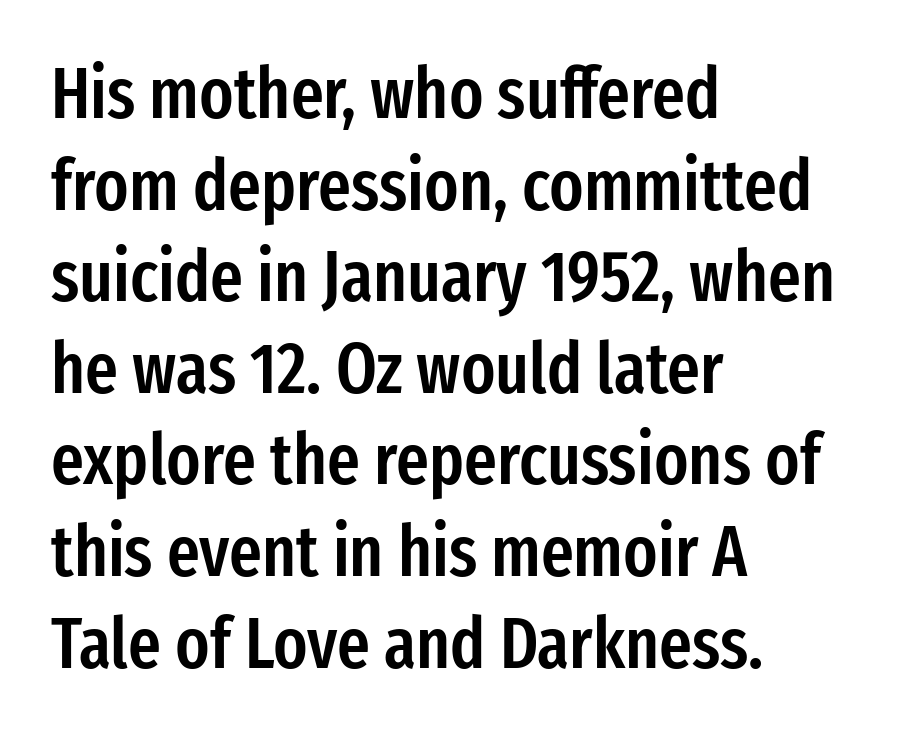
The font's upright variant was chosen for this text. Notice how descenders clear the ascenders below comfortably — that's standard leading. The space directly below the letters is spotless. These lines are composed in type without serifs.
